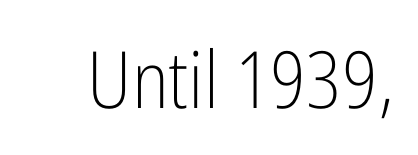
The image shows 79 px light, condensed sans-serif type, upright; set normal letter spacing, not underlined; low stroke contrast and a medium x-height.
